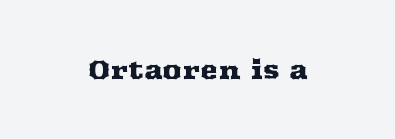
The image shows 27 px text type, upright; set normal letter spacing, not underlined.
